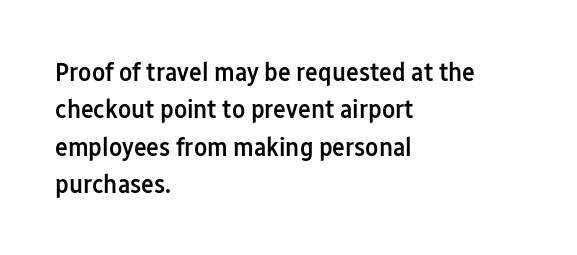
Rendered with straight, roman letterforms. This is moderately heavy type, rendered in semibold. Unmarked baselines from the first word to the last. If you measured baseline to baseline, you'd find a middling distance. Each word holds together tightly as a unit, with standard inter-letter gaps. Teacher's note: observe the even left margin — that is flush-left alignment.
